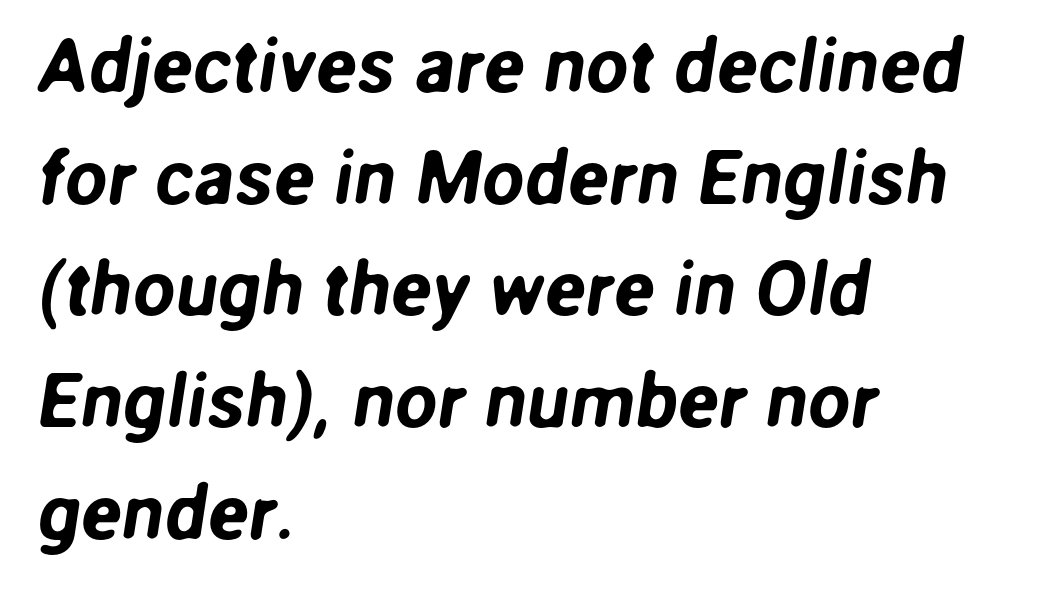
Q: Is the typeface a serif or a sans-serif typeface? A: Sans-serif.
Q: Is the text underlined? A: No.
Q: How is the paragraph aligned? A: Left-aligned.
Q: Is the spacing between letters normal or unusually wide? A: Normal.
Q: Is the spacing between lines tight, normal or loose? A: Normal.
Q: Width (condensed, normal, or wide)? A: Normal.
Q: Stroke contrast? A: Low.
Q: x-height? A: Medium.
Q: Monospaced? A: No.
